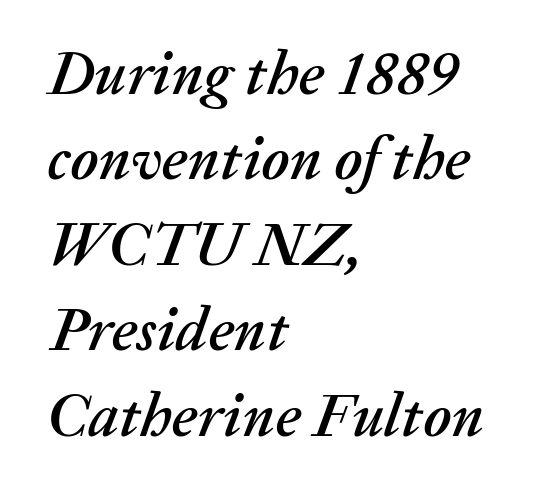
Q: Is the text italic (slanted)? A: Yes, it leans right by about 20 degrees.
Q: Is the text underlined? A: No.
Q: How is the paragraph aligned? A: Left-aligned.
Q: Is the spacing between letters normal or unusually wide? A: Normal.
Q: Is the spacing between lines tight, normal or loose? A: Normal.
Q: Width (condensed, normal, or wide)? A: Normal.
Q: Stroke contrast? A: Medium.
Q: x-height? A: Medium.
Q: Monospaced? A: No.
